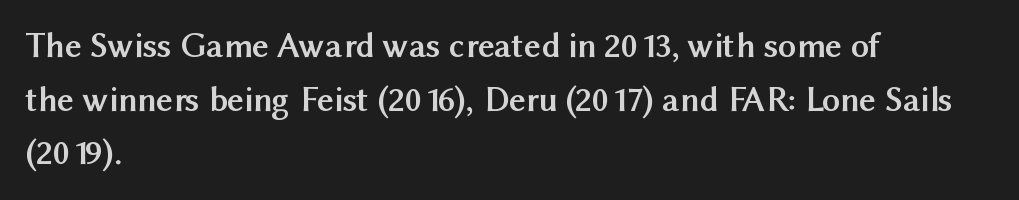
A typesetter would call this zero additional tracking. The gap between lines stays unmarked. These lines are set flush left with a ragged right edge. You can tell it's not italic because the verticals are truly vertical.
